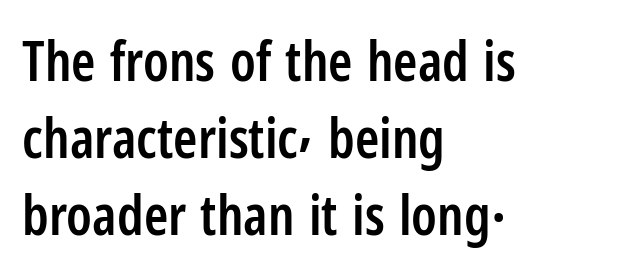
The image shows 55 px semibold, condensed sans-serif type, upright; set left-aligned, normal line spacing (1.4x), normal letter spacing, not underlined; low stroke contrast and a medium x-height.
